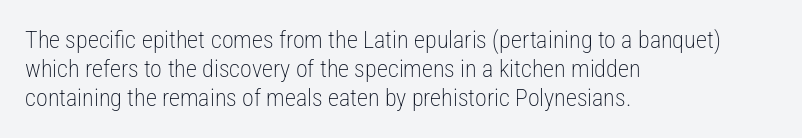
{"italic": "no", "bold": "no", "underline": "no", "align": "left", "line_spacing_ratio": 1.21, "letter_spacing": "normal", "letter_spacing_em": 0.0, "glyph_px": 24}
